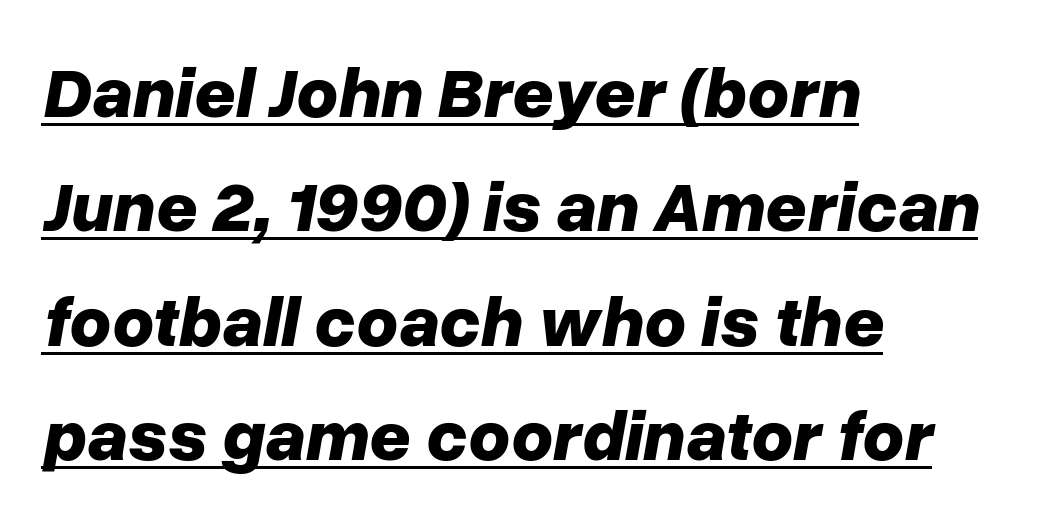
Q: Is the text bold? A: Yes.
Q: Is the text italic (slanted)? A: Yes, it leans right by about 10 degrees.
Q: Is the text underlined? A: Yes.
Q: How is the paragraph aligned? A: Left-aligned.
Q: Is the spacing between letters normal or unusually wide? A: Normal.
Q: Is the spacing between lines tight, normal or loose? A: Normal.
Q: Width (condensed, normal, or wide)? A: Normal.
Q: Stroke contrast? A: Low.
Q: x-height? A: Medium.
Q: Monospaced? A: No.
